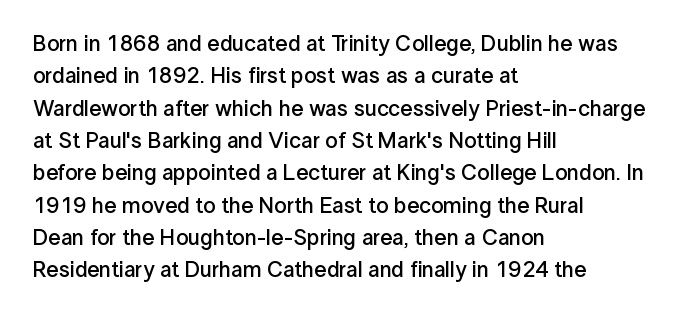
The image shows 22 px text type, upright; set left-aligned, normal line spacing (1.47x), normal letter spacing, not underlined.
